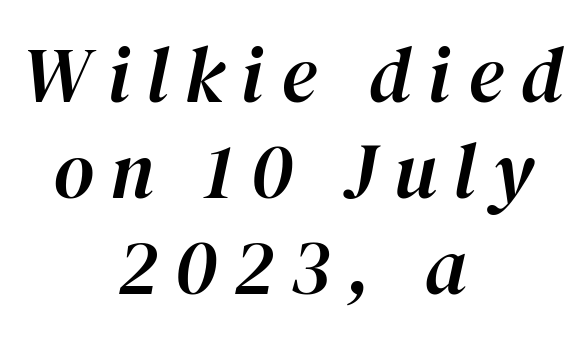
{"italic": "yes", "lean": "right", "slant_degrees": 12, "width": "normal", "stroke_contrast": "high", "x_height": "medium", "monospaced": "no", "underline": "no", "align": "center", "line_spacing_ratio": 1.23, "letter_spacing": "wide", "letter_spacing_em": 0.22, "glyph_px": 78}
